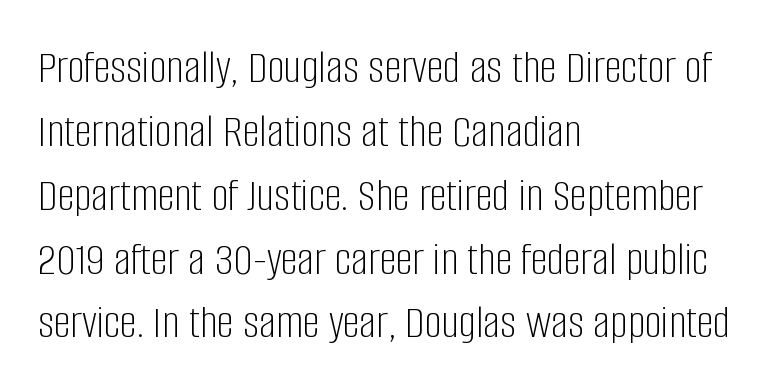
Short note: letters normally spaced. The rendering shows plain stroke endings on the letterforms — a sans-serif design. A student would call this left alignment; a typographer would say flush left, rag right. The lettering holds an erect, upright posture throughout. Weight class: somewhere from thin through regular. Just letters on the line, the space beneath them empty.
